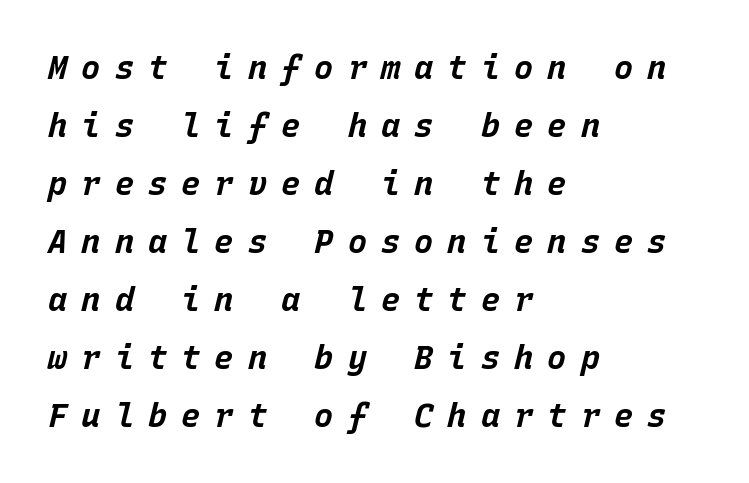
The image shows 32 px bold type, italic (leaning right), monospaced; set left-aligned, line spacing 1.81x, unusually wide letter spacing (+0.44 em), not underlined; low stroke contrast and a large x-height.
